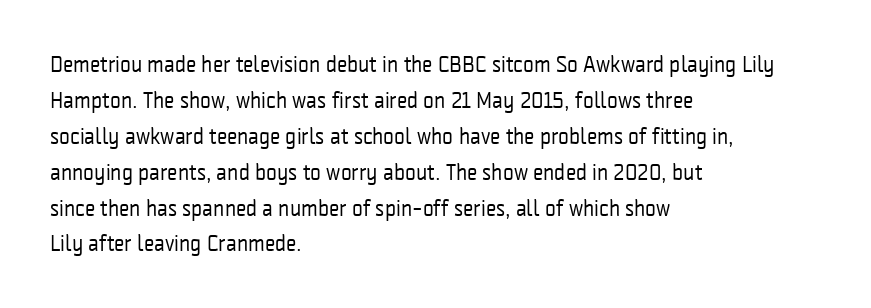
Q: Is the text bold? A: No.
Q: Is the text italic (slanted)? A: No, it is upright.
Q: Is the text underlined? A: No.
Q: How is the paragraph aligned? A: Left-aligned.
Q: Is the spacing between letters normal or unusually wide? A: Normal.
Q: Is the spacing between lines tight, normal or loose? A: Normal.
